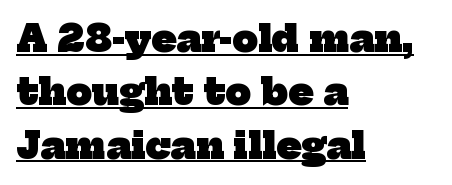
Q: Is the text bold? A: Yes.
Q: Is the typeface a serif or a sans-serif typeface? A: Serif.
Q: Is the text underlined? A: Yes.
Q: How is the paragraph aligned? A: Left-aligned.
Q: Is the spacing between letters normal or unusually wide? A: Normal.
Q: Is the spacing between lines tight, normal or loose? A: Normal.
Q: Width (condensed, normal, or wide)? A: Normal.
Q: Stroke contrast? A: Low.
Q: x-height? A: Medium.
Q: Monospaced? A: No.
